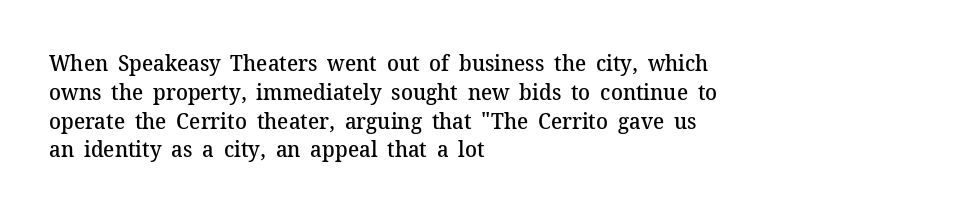
Q: Is the text bold? A: Semi-bold.
Q: Is the text italic (slanted)? A: No, it is upright.
Q: Is the text underlined? A: No.
Q: How is the paragraph aligned? A: Left-aligned.
Q: Is the spacing between letters normal or unusually wide? A: Normal.
Q: Is the spacing between lines tight, normal or loose? A: Normal.
